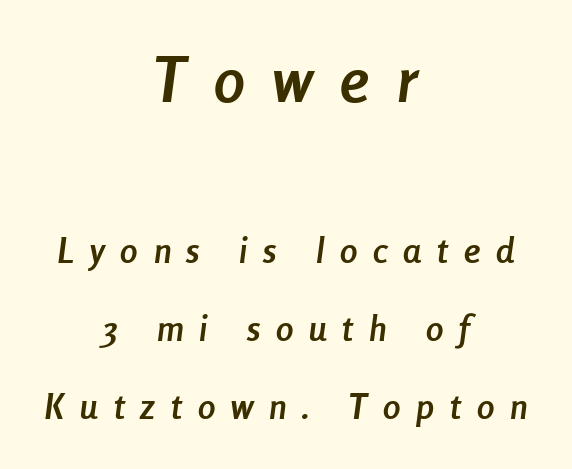
{"italic": "yes", "lean": "right", "slant_degrees": 8, "bold": "yes", "weight": "semibold", "width": "condensed", "stroke_contrast": "low", "x_height": "medium", "monospaced": "no", "underline": "no", "align": "center", "line_spacing": "loose", "line_spacing_ratio": 2.22, "letter_spacing": "wide", "letter_spacing_em": 0.45, "larger_block": "first", "size_ratio": 1.77, "glyph_px": 62}
